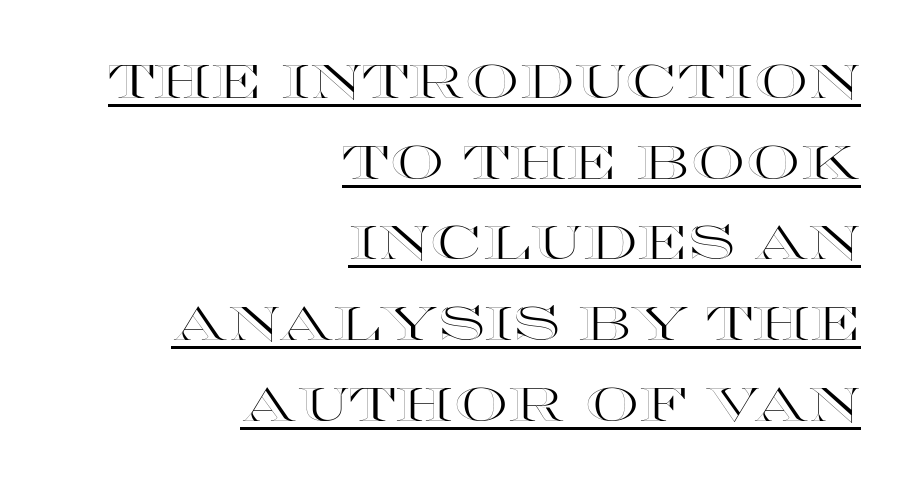
If you drew a ruler down the right edge, every line would touch it. The lines sit at an ordinary, default distance from one another. A typesetter would mark this as roman, not italic. A continuous stroke trails under the words, as in a hyperlink. Each letter keeps its own natural width here, so spacing adapts to shape.
